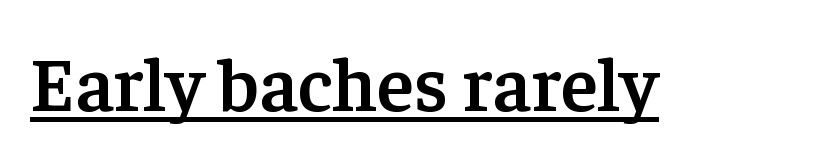
The image shows 77 px semibold serif type, upright; set normal letter spacing, underlined; low stroke contrast and a medium x-height.
